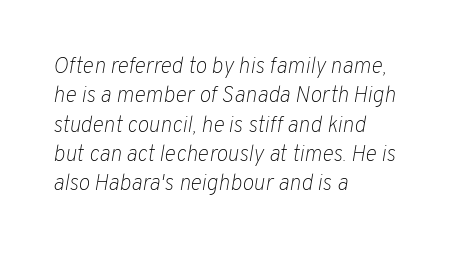
Heft: none added — not bold. The words here are not underlined. Is the block centered? No — it sits flush against the left margin. The whole block is typeset with a tilt. Caption: standard tracking, unaltered.
